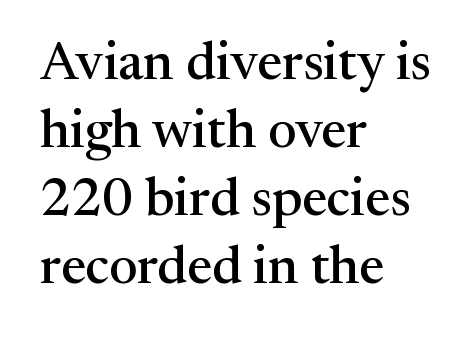
The letters stand straight up with perfectly vertical stems. Is this a sans? No — the strokes have serifs. Character widths vary here, with narrow letters taking less room than wide ones. The line-height multiplier appears to be the usual default. The rag falls on the right side of this text block. Compared with typical body copy, the letter spacing here is the same.
